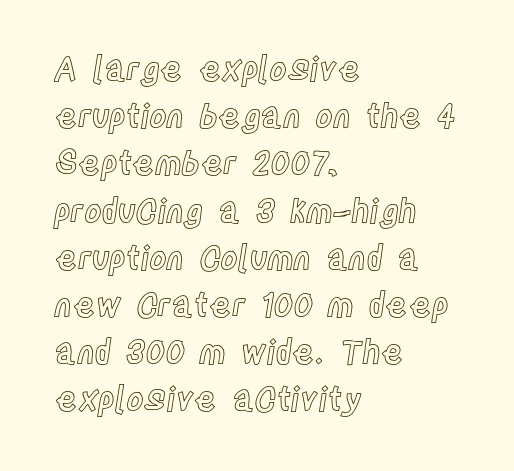
Q: Is the text italic (slanted)? A: Yes.
Q: Is the text underlined? A: No.
Q: How is the paragraph aligned? A: Left-aligned.
Q: Is the spacing between letters normal or unusually wide? A: Normal.
Q: Is the spacing between lines tight, normal or loose? A: Normal.
Q: Width (condensed, normal, or wide)? A: Condensed.
Q: x-height? A: Large.
Q: Monospaced? A: No.
